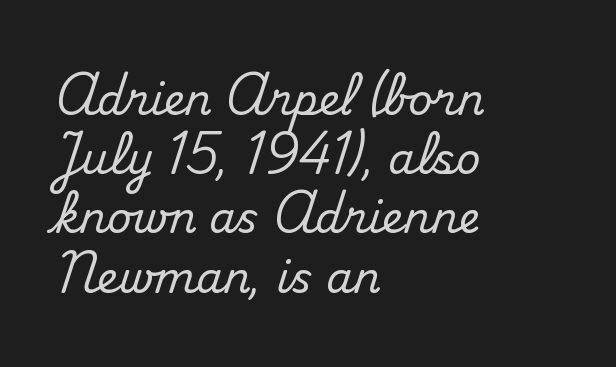
Q: Is the text italic (slanted)? A: Yes.
Q: Is the typeface a serif or a sans-serif typeface? A: Serif.
Q: Is the text underlined? A: No.
Q: How is the paragraph aligned? A: Left-aligned.
Q: Is the spacing between letters normal or unusually wide? A: Normal.
Q: Is the spacing between lines tight, normal or loose? A: Normal.
Q: Width (condensed, normal, or wide)? A: Normal.
Q: Stroke contrast? A: Medium.
Q: x-height? A: Small.
Q: Monospaced? A: No.
